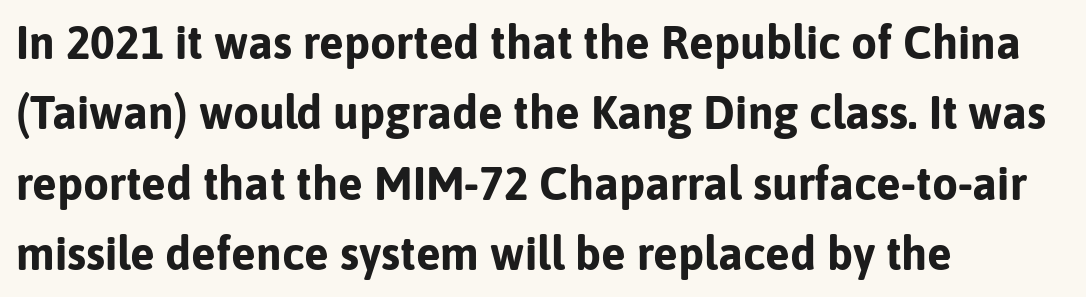
What stands out about the letter spacing? Nothing — it is the standard amount. Notice how thick the strokes are: this is what a full bold looks like. Designer's note — italics off, roman on. Each row of text sits above clean, open space.
